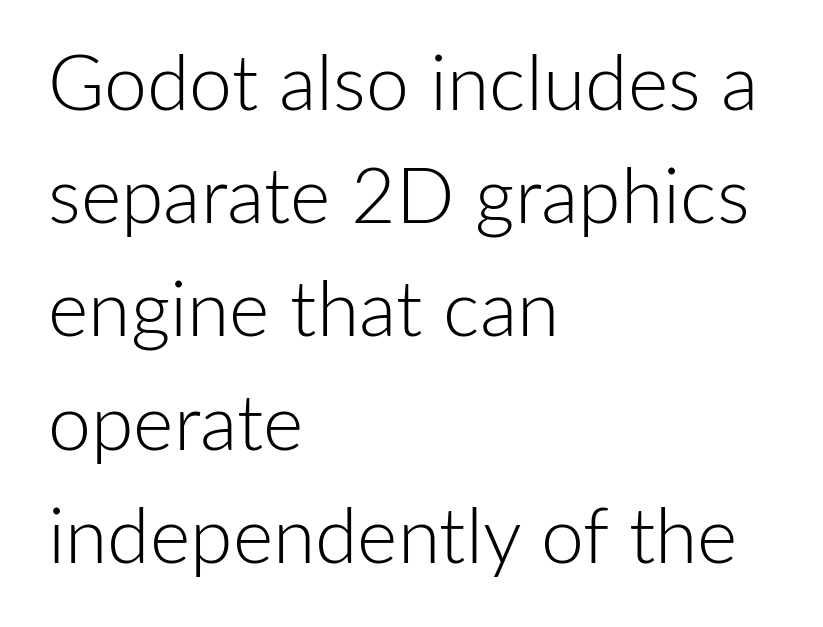
Q: Is the text bold? A: No.
Q: Is the text italic (slanted)? A: No, it is upright.
Q: Is the typeface a serif or a sans-serif typeface? A: Sans-serif.
Q: Is the text underlined? A: No.
Q: How is the paragraph aligned? A: Left-aligned.
Q: Is the spacing between letters normal or unusually wide? A: Normal.
Q: Is the spacing between lines tight, normal or loose? A: Normal.
Q: Width (condensed, normal, or wide)? A: Normal.
Q: Stroke contrast? A: Low.
Q: x-height? A: Medium.
Q: Monospaced? A: No.
